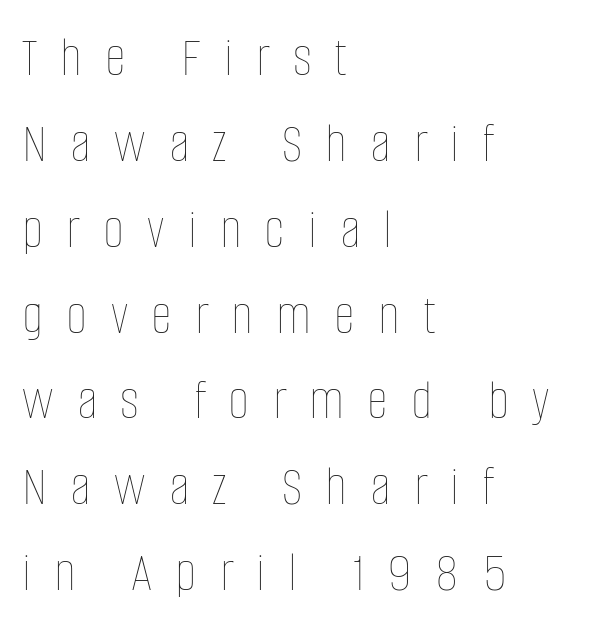
The image shows 58 px thin, condensed type, upright; set left-aligned, normal line spacing (1.48x), unusually wide letter spacing (+0.4 em), not underlined; low stroke contrast and a large x-height.
